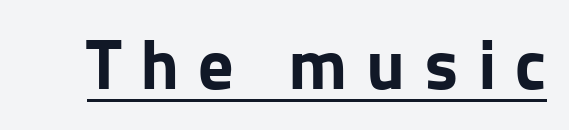
{"serif": "no", "italic": "no", "bold": "yes", "weight": "bold", "width": "normal", "stroke_contrast": "low", "x_height": "medium", "monospaced": "no", "underline": "yes", "letter_spacing": "wide", "letter_spacing_em": 0.27, "glyph_px": 70}
